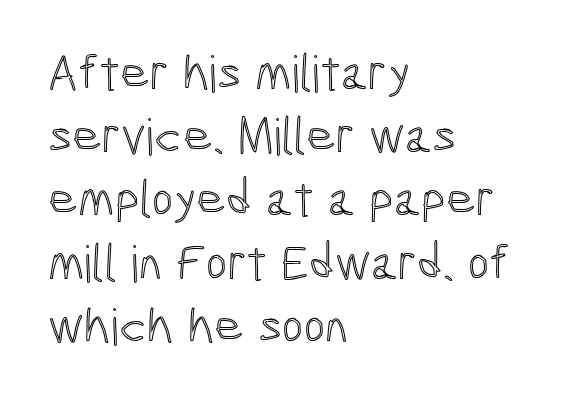
The image shows 51 px condensed type, upright; set left-aligned, line spacing 1.24x, normal letter spacing, not underlined; a medium x-height.
